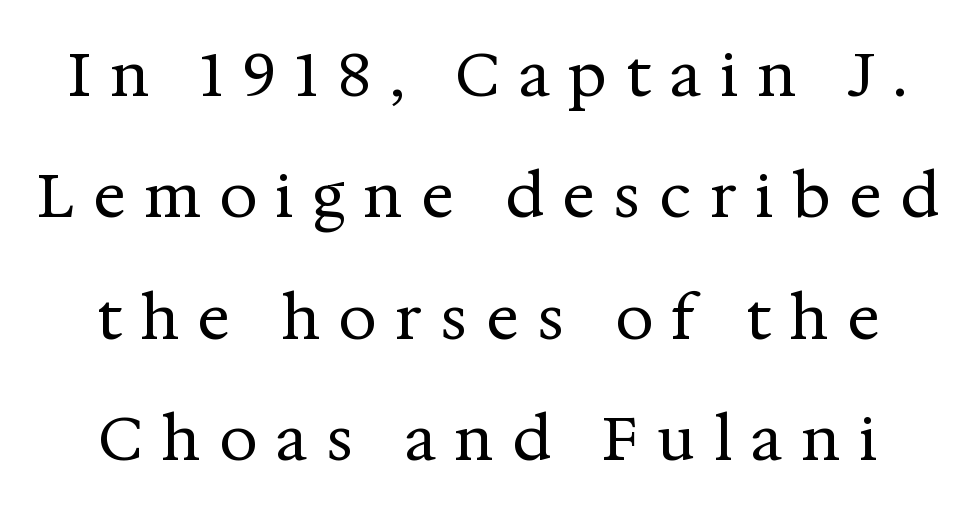
{"serif": "yes", "italic": "no", "bold": "no", "weight": "regular", "width": "normal", "stroke_contrast": "medium", "x_height": "medium", "monospaced": "no", "underline": "no", "line_spacing": "loose", "line_spacing_ratio": 1.99, "letter_spacing": "wide", "letter_spacing_em": 0.3, "glyph_px": 61}
